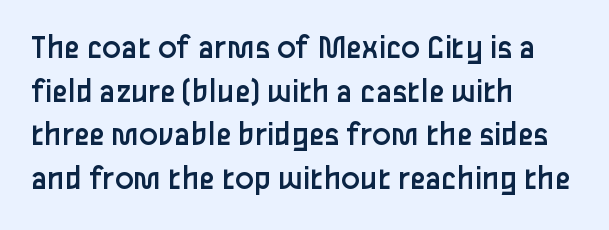
Caption: face not bold, strokes unweighted. This sample has the flowing, uneven cadence of proportional lettering. Serifs: no, the terminals of the letterforms are clean. Nobody drew a line under any word here.
